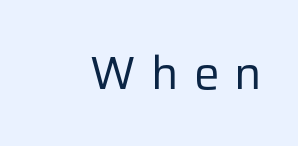
Q: Is the text bold? A: No.
Q: Is the text italic (slanted)? A: No, it is upright.
Q: Is the typeface a serif or a sans-serif typeface? A: Sans-serif.
Q: Is the text underlined? A: No.
Q: Is the spacing between letters normal or unusually wide? A: Unusually wide.
Q: Width (condensed, normal, or wide)? A: Normal.
Q: Stroke contrast? A: Low.
Q: x-height? A: Medium.
Q: Monospaced? A: No.
